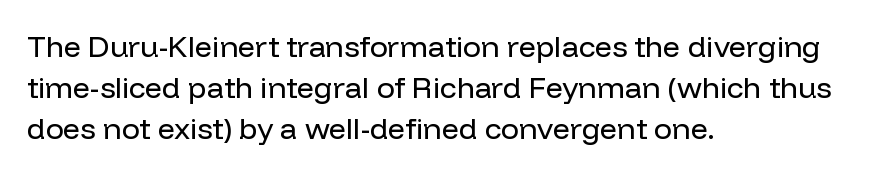
Characters remain perfectly vertical along every line. Stem width sits at or under what a default text font uses. Only glyphs here, with clear space below each row. The vertical gap from one line to the next is medium. Each letter keeps its own natural width here, so spacing adapts to shape.
